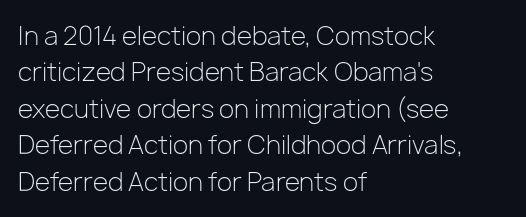
{"italic": "no", "bold": "no", "underline": "no", "align": "left", "line_spacing": "normal", "line_spacing_ratio": 1.46, "letter_spacing": "normal", "letter_spacing_em": 0.0, "glyph_px": 25}
